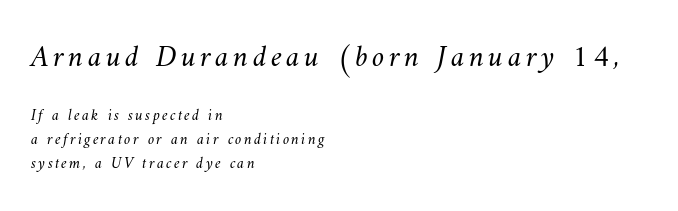
{"bold": "no", "weight": "light", "width": "normal", "stroke_contrast": "medium", "x_height": "small", "monospaced": "no", "underline": "no", "align": "left", "line_spacing": "normal", "line_spacing_ratio": 1.5, "larger_block": "first", "size_ratio": 1.94, "glyph_px": 31}
